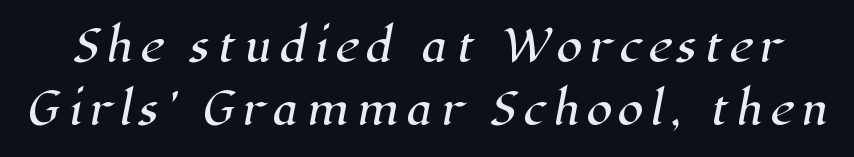
Q: Is the typeface a serif or a sans-serif typeface? A: Serif.
Q: Is the text underlined? A: No.
Q: Is the spacing between lines tight, normal or loose? A: Normal.
Q: Width (condensed, normal, or wide)? A: Normal.
Q: Stroke contrast? A: High.
Q: x-height? A: Medium.
Q: Monospaced? A: No.
